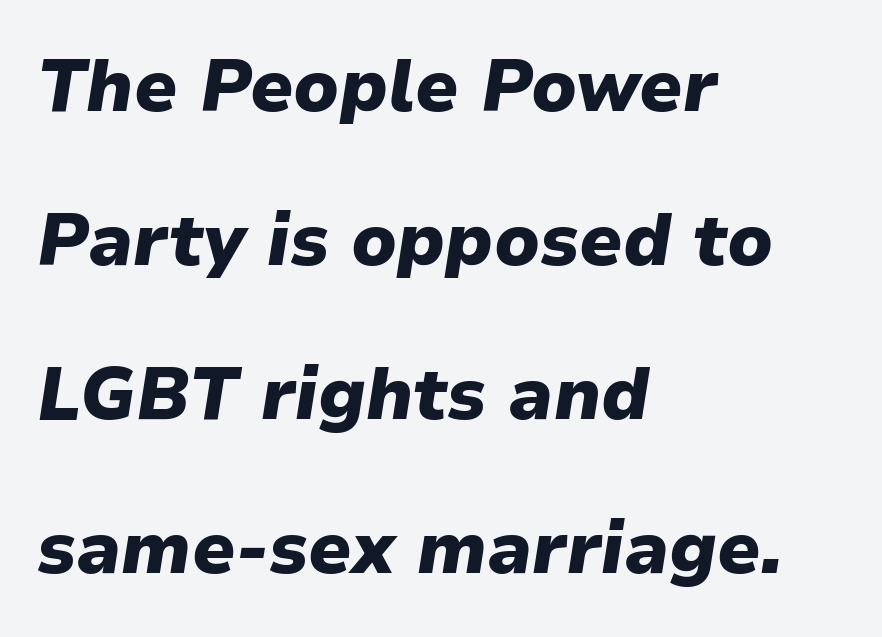
Leading: increased. Chunky letters — that's bold for sure. Looks like regular typesetting: each glyph gets only the width it needs. The lettering tilts uniformly, giving the passage an italic look.
